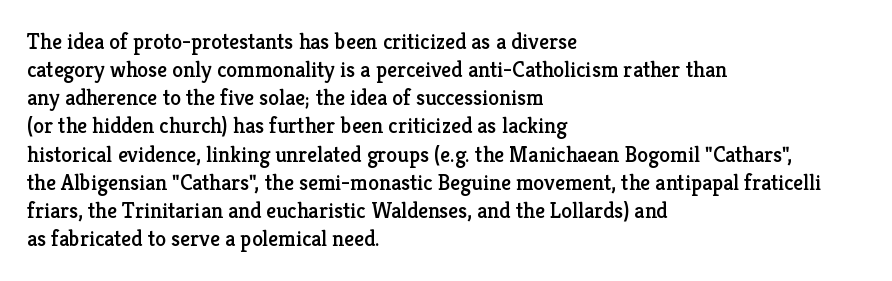
The image shows 22 px text type, upright; set left-aligned, normal line spacing (1.28x), normal letter spacing, not underlined.
